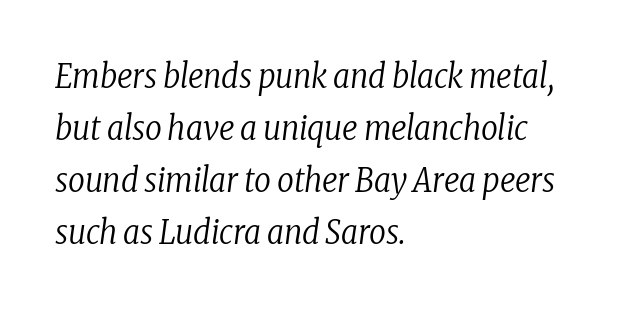
The image shows 33 px regular-weight, condensed serif type, italic (leaning right); set left-aligned, normal line spacing (1.58x), normal letter spacing, not underlined; low stroke contrast and a medium x-height.
